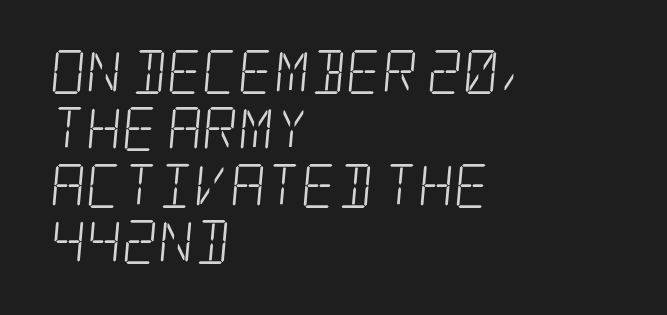
Q: Is the text bold? A: No.
Q: Is the typeface a serif or a sans-serif typeface? A: Serif.
Q: Is the text underlined? A: No.
Q: How is the paragraph aligned? A: Left-aligned.
Q: Is the spacing between letters normal or unusually wide? A: Normal.
Q: Is the spacing between lines tight, normal or loose? A: Normal.
Q: Width (condensed, normal, or wide)? A: Condensed.
Q: Stroke contrast? A: Low.
Q: x-height? A: Large.
